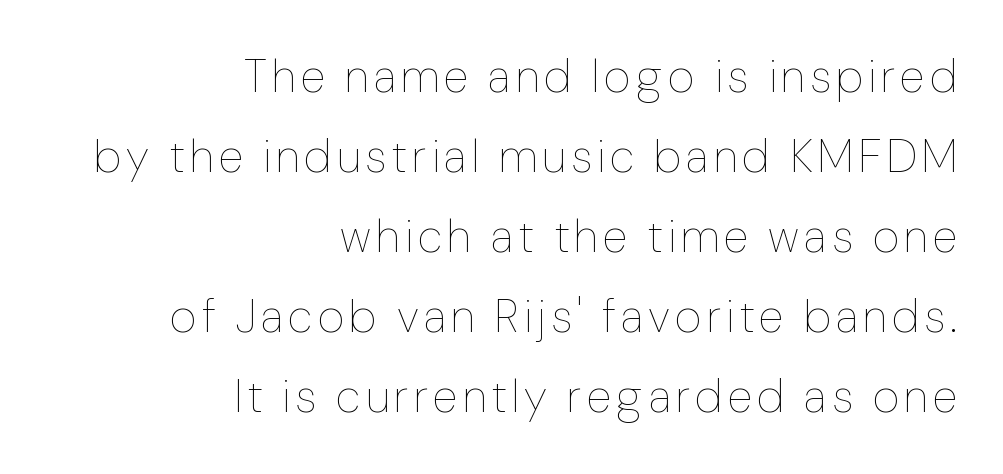
The letters advance in unequal steps, a hallmark of proportional type. Is the block centered? No — it sits flush against the right margin. Ascenders rise straight up at ninety degrees. No chunkiness to these letters — they're not bold.
